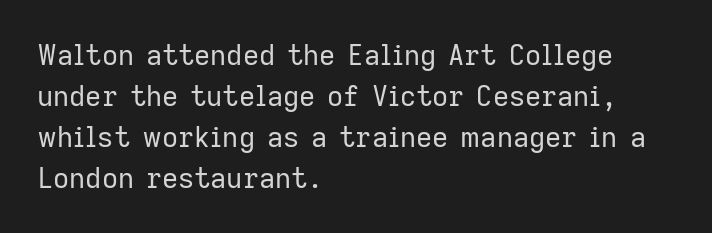
The image shows 28 px regular-weight sans-serif type, upright; set left-aligned, normal line spacing (1.46x), normal letter spacing, not underlined; low stroke contrast and a medium x-height.
